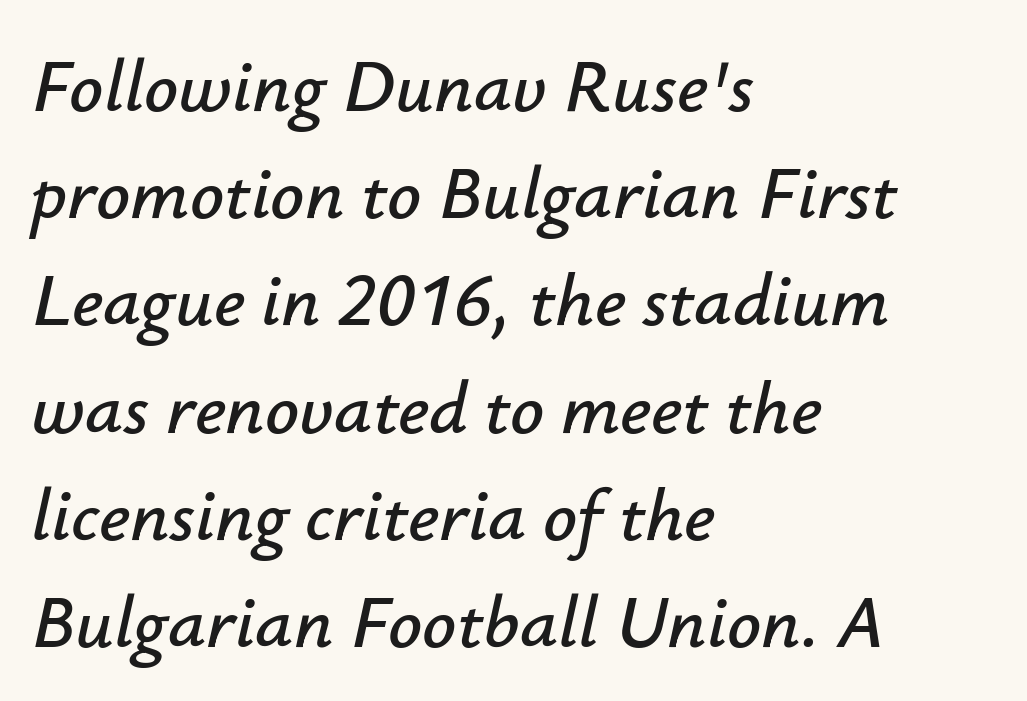
{"italic": "yes", "lean": "right", "slant_degrees": 12, "width": "normal", "stroke_contrast": "low", "x_height": "small", "monospaced": "no", "underline": "no", "align": "left", "line_spacing": "normal", "line_spacing_ratio": 1.43, "letter_spacing": "normal", "letter_spacing_em": 0.0, "glyph_px": 75}
